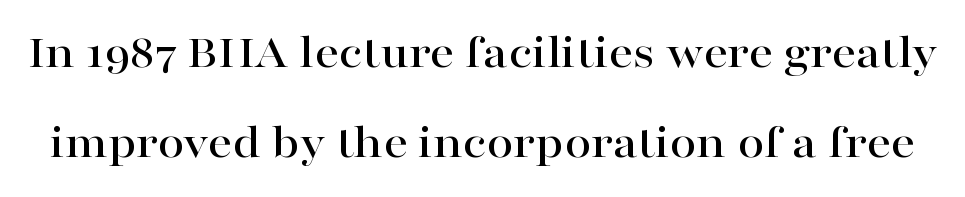
Q: Is the text italic (slanted)? A: No, it is upright.
Q: Is the typeface a serif or a sans-serif typeface? A: Serif.
Q: Is the text underlined? A: No.
Q: Is the spacing between letters normal or unusually wide? A: Normal.
Q: Width (condensed, normal, or wide)? A: Wide.
Q: Stroke contrast? A: High.
Q: x-height? A: Medium.
Q: Monospaced? A: No.
